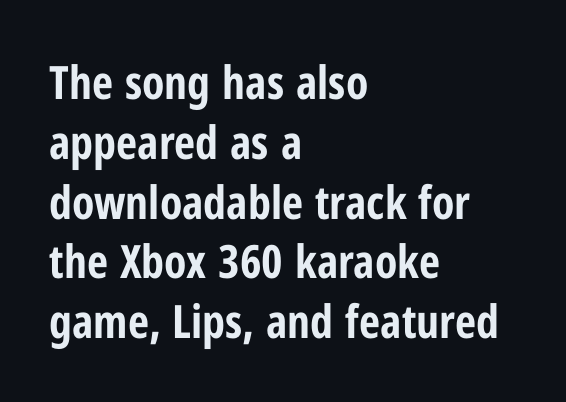
The passage shown is typeset with a sans-serif family. A roman cut, with each character standing at attention. The strip under each line holds only bare page. A classic flush-left, rag-right setting is used for this passage. A typesetter would call this leading conventional body-copy spacing.
